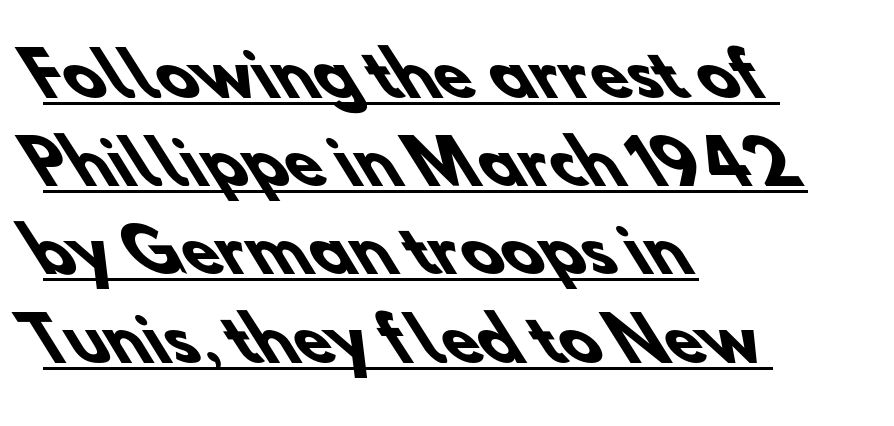
{"serif": "no", "bold": "yes", "weight": "heavy", "width": "normal", "stroke_contrast": "low", "x_height": "small", "monospaced": "no", "underline": "yes", "align": "left", "line_spacing": "normal", "line_spacing_ratio": 1.47, "letter_spacing": "normal", "letter_spacing_em": 0.0, "glyph_px": 60}
